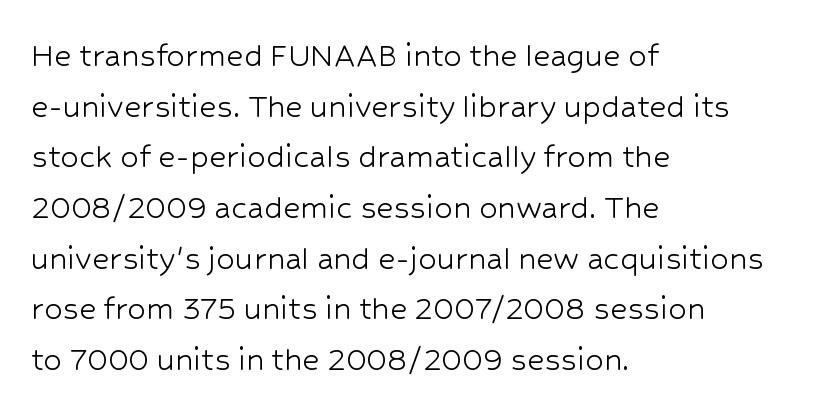
Proportional: the letters do not fall into vertical columns. This is not heavy type; no bold has been used. Descenders hang freely into open space. This sample uses plain, unmodified letter spacing. The typesetter chose a ragged-right arrangement here.
